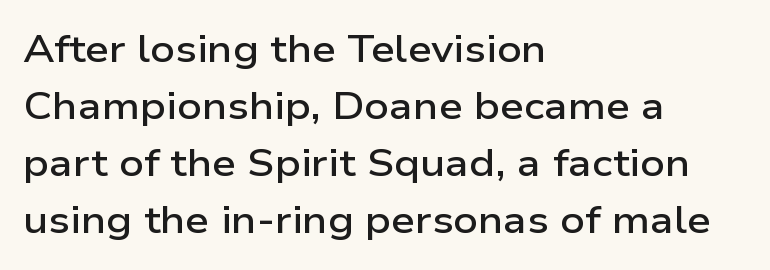
Regarding leading, the lines here are spaced in the standard way. Characters follow at the spacing the type designer built in. Unlike italic type, these characters show no tilt at all. Note: no serifs on the glyphs.
